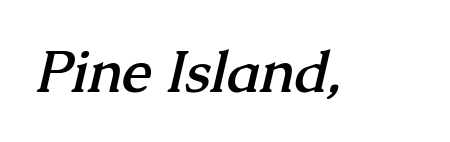
{"serif": "yes", "bold": "yes", "weight": "semibold", "width": "normal", "stroke_contrast": "medium", "x_height": "medium", "monospaced": "no", "underline": "no", "letter_spacing": "normal", "letter_spacing_em": 0.0, "glyph_px": 58}
